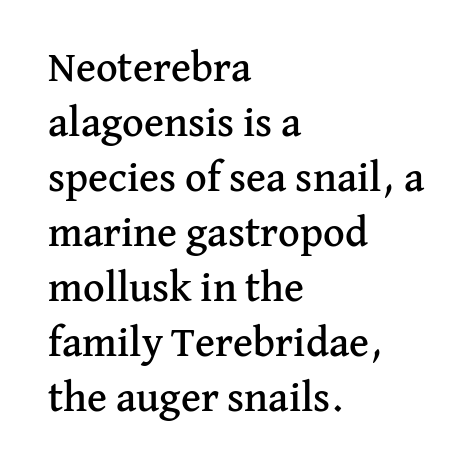
Q: Is the text italic (slanted)? A: No, it is upright.
Q: Is the typeface a serif or a sans-serif typeface? A: Serif.
Q: Is the text underlined? A: No.
Q: How is the paragraph aligned? A: Left-aligned.
Q: Is the spacing between letters normal or unusually wide? A: Normal.
Q: Is the spacing between lines tight, normal or loose? A: Normal.
Q: Width (condensed, normal, or wide)? A: Normal.
Q: Stroke contrast? A: Medium.
Q: x-height? A: Medium.
Q: Monospaced? A: No.
